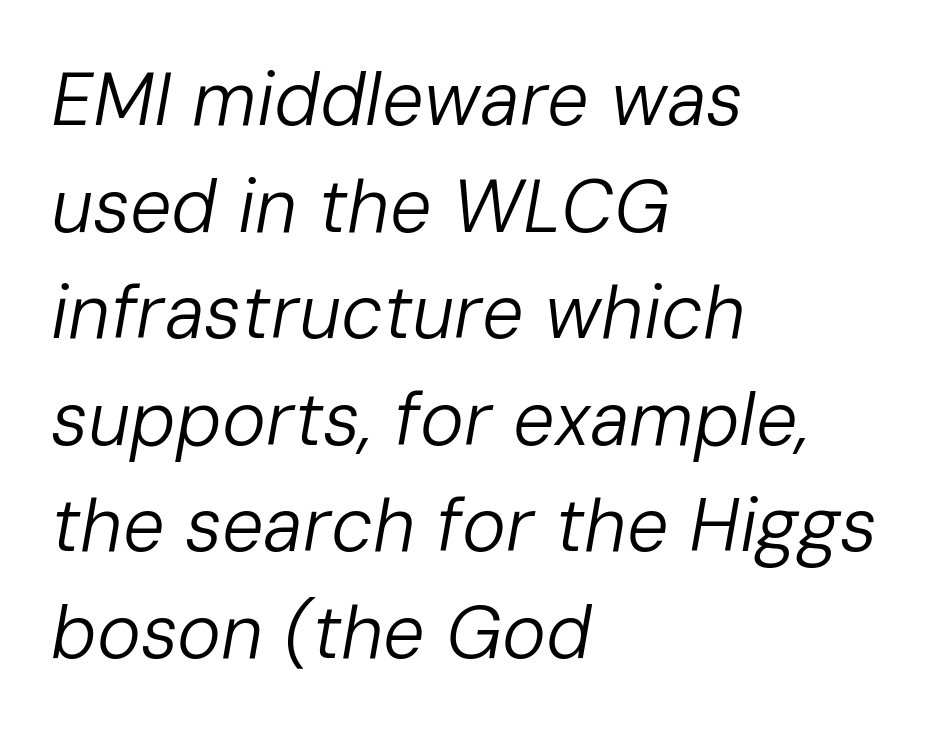
{"italic": "yes", "lean": "right", "slant_degrees": 10, "bold": "no", "weight": "regular", "width": "normal", "stroke_contrast": "low", "x_height": "medium", "monospaced": "no", "underline": "no", "align": "left", "line_spacing": "normal", "line_spacing_ratio": 1.44, "letter_spacing": "normal", "letter_spacing_em": 0.0, "glyph_px": 74}
